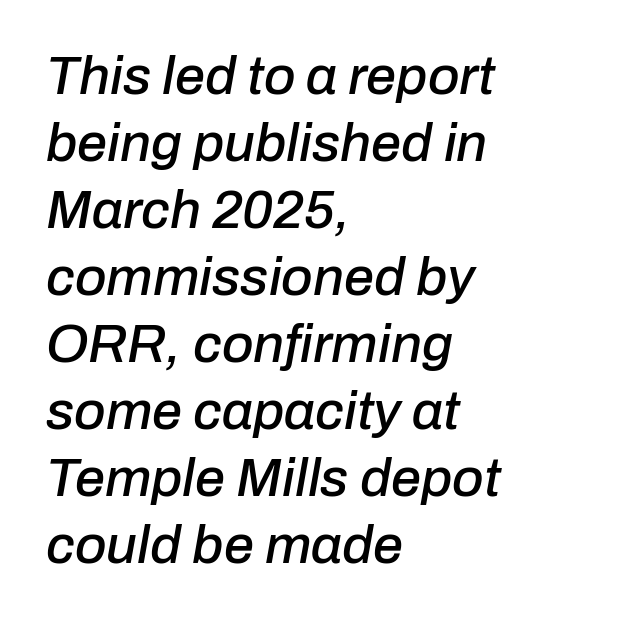
The baseline area is clear. Line beginnings align vertically; line endings do not. Compared with typical body copy, the letter spacing here is the same. Think of a printed novel: that variable character pitch is what you see here.
